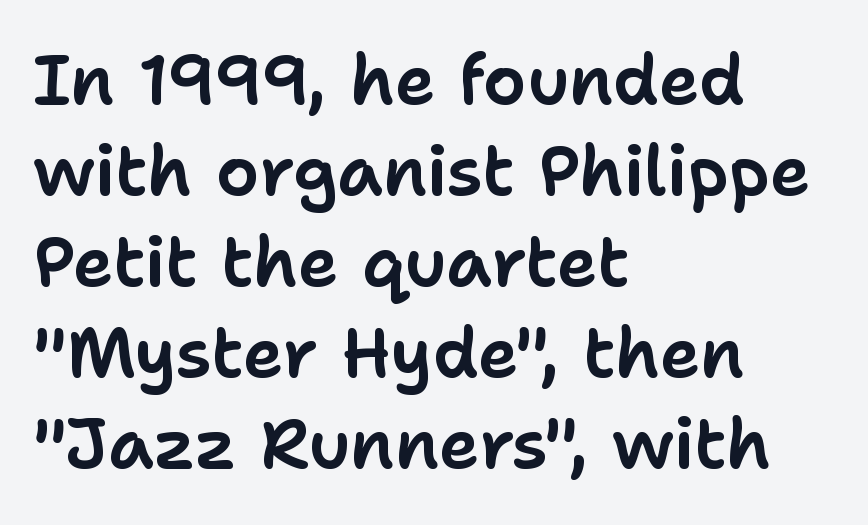
Clear beneath every line of the passage. The vertical gap from one line to the next is medium. It's the straight-up-and-down kind of type. Visually the block forms a straight wall on the left and a jagged coastline on the right.
